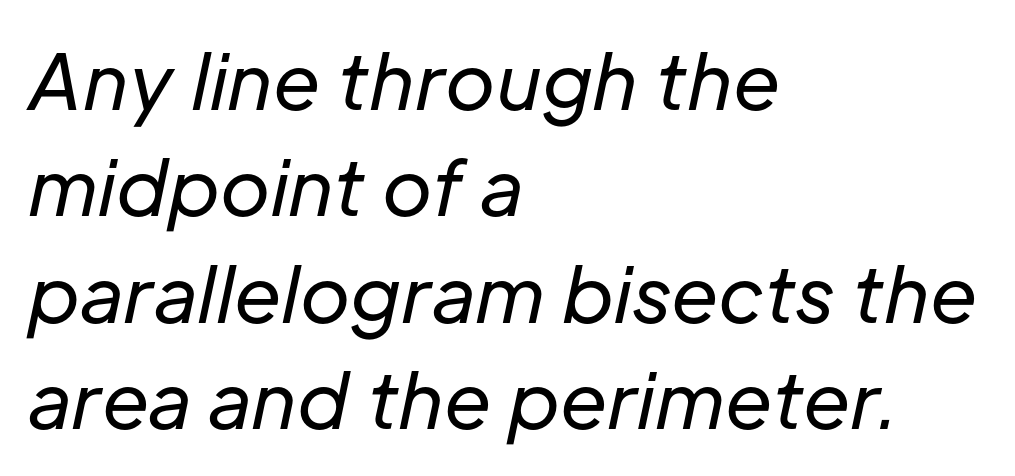
{"italic": "yes", "lean": "right", "slant_degrees": 12, "bold": "no", "weight": "regular", "width": "normal", "stroke_contrast": "low", "x_height": "medium", "monospaced": "no", "underline": "no", "align": "left", "line_spacing": "normal", "line_spacing_ratio": 1.4, "letter_spacing": "normal", "letter_spacing_em": 0.0, "glyph_px": 76}
